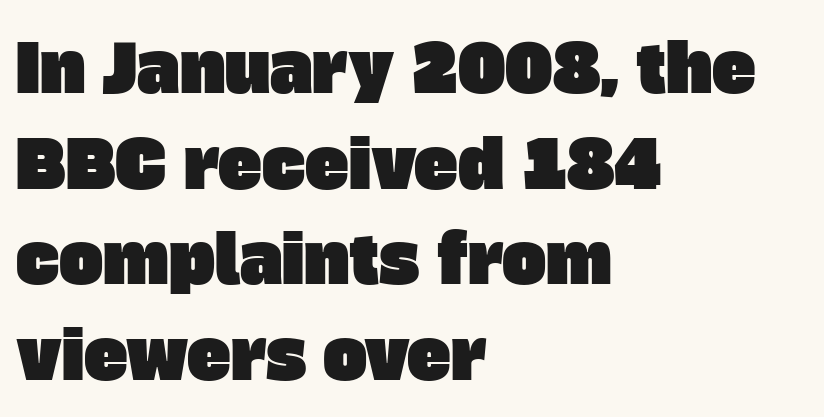
Q: Is the typeface a serif or a sans-serif typeface? A: Sans-serif.
Q: Is the text underlined? A: No.
Q: How is the paragraph aligned? A: Left-aligned.
Q: Is the spacing between letters normal or unusually wide? A: Normal.
Q: Is the spacing between lines tight, normal or loose? A: Normal.
Q: Width (condensed, normal, or wide)? A: Normal.
Q: Stroke contrast? A: Low.
Q: x-height? A: Large.
Q: Monospaced? A: No.
